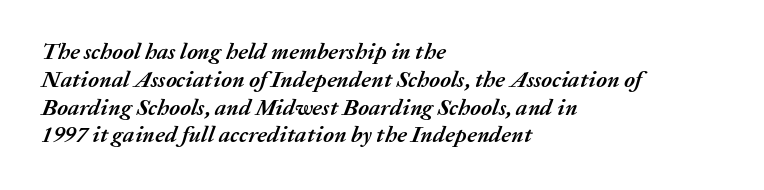
The image shows 23 px bold type, italic (leaning right); set left-aligned, line spacing 1.21x, normal letter spacing, not underlined.
